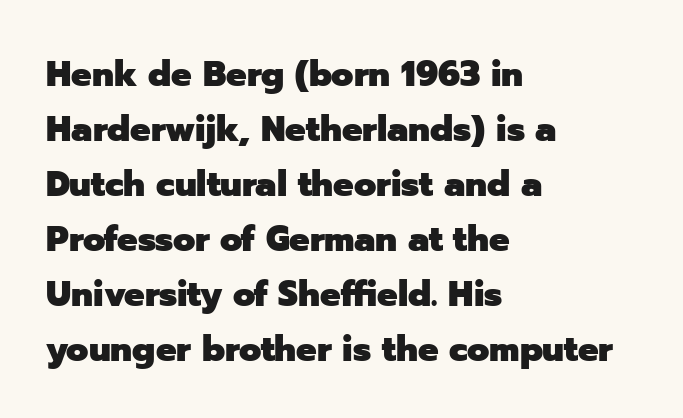
It's the straight-up-and-down kind of type. The rag falls on the right side of this text block. The passage shown stacks its lines at a standard gap. Varying glyph widths throughout — classic text-font behaviour. Letterform terminals end flat and unadorned throughout the passage. The face used here is rendered with its standard letterfit.
